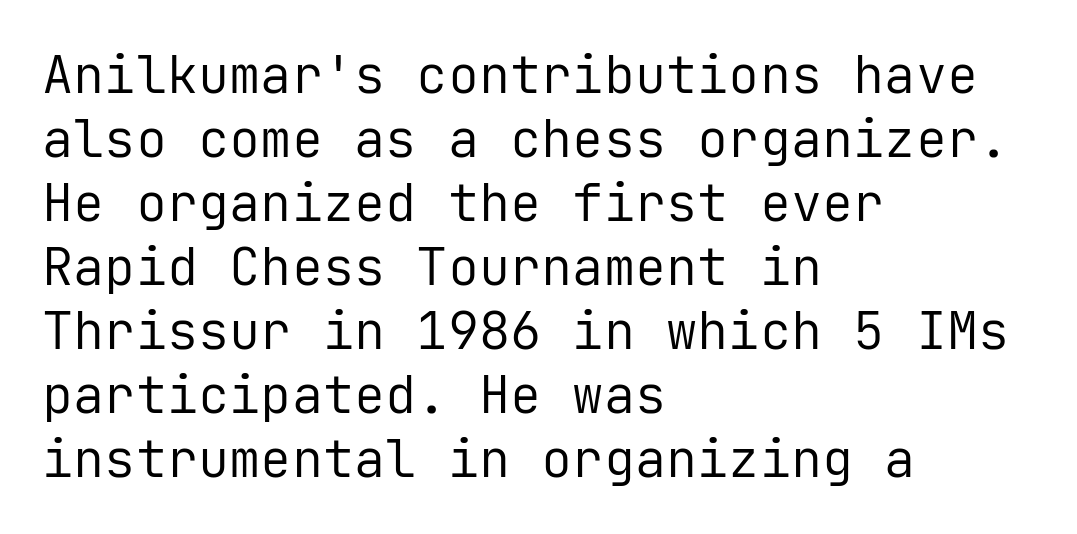
These lines stack with their left ends in a neat column. Each row of text sits above clean, open space. The font's upright variant was chosen for this text. No feet cap the strokes, marking this as sans-serif type.
